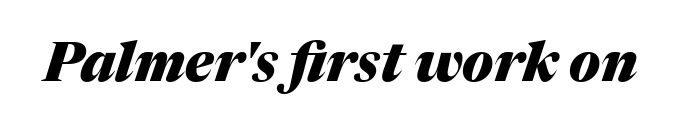
The image shows 54 px heavy type, italic (leaning right); set normal letter spacing, not underlined; medium stroke contrast and a medium x-height.
